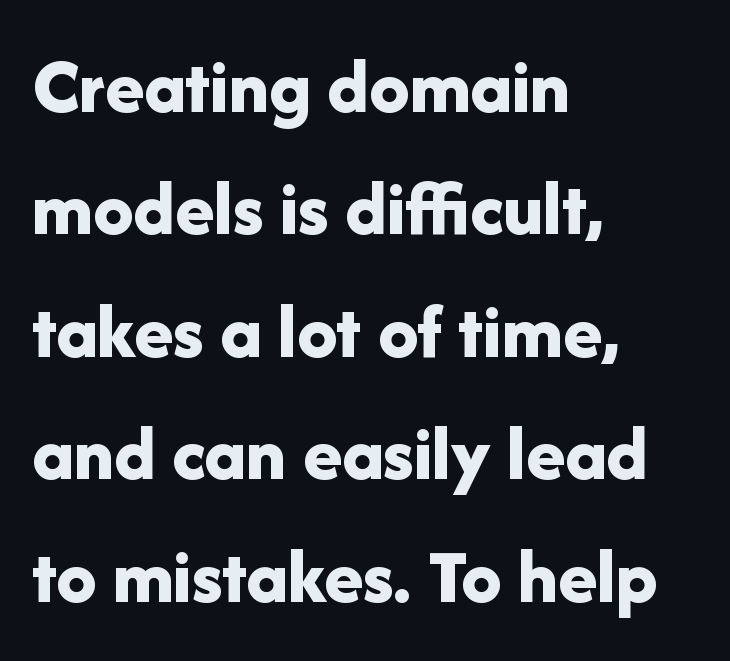
{"serif": "no", "italic": "no", "bold": "yes", "weight": "bold", "width": "normal", "stroke_contrast": "low", "x_height": "medium", "monospaced": "no", "underline": "no", "align": "left", "line_spacing": "normal", "line_spacing_ratio": 1.53, "letter_spacing": "normal", "letter_spacing_em": 0.0, "glyph_px": 80}
